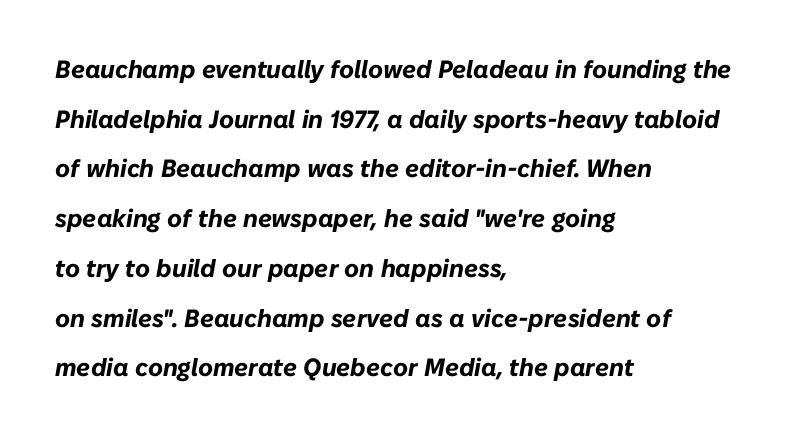
Q: Is the text bold? A: Yes.
Q: Is the text italic (slanted)? A: Yes, it leans right by about 10 degrees.
Q: Is the text underlined? A: No.
Q: How is the paragraph aligned? A: Left-aligned.
Q: Is the spacing between letters normal or unusually wide? A: Normal.
Q: Is the spacing between lines tight, normal or loose? A: Loose.
